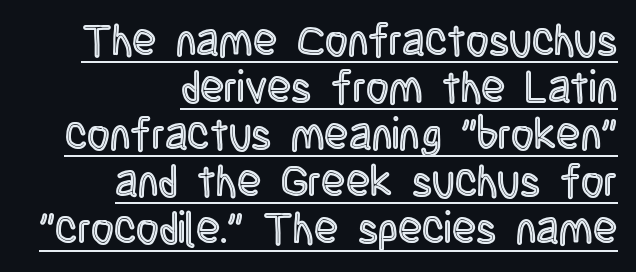
The image shows 44 px condensed type, upright; set right-aligned, tight line spacing (1.07x), normal letter spacing, underlined; a large x-height.
